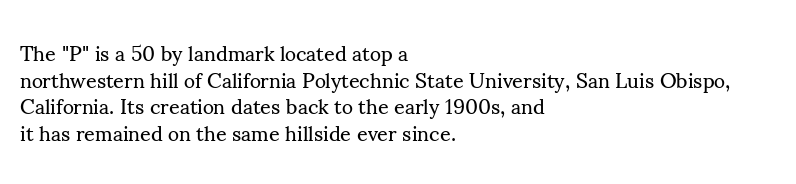
Summary of weight: not heavy and not bold. The vertical gap from one line to the next is medium. The type is set solid horizontally, with unmodified tracking. No italicization has been applied; the sample stays upright. The paragraph shown leans on its left margin. The gap between lines stays unmarked.
